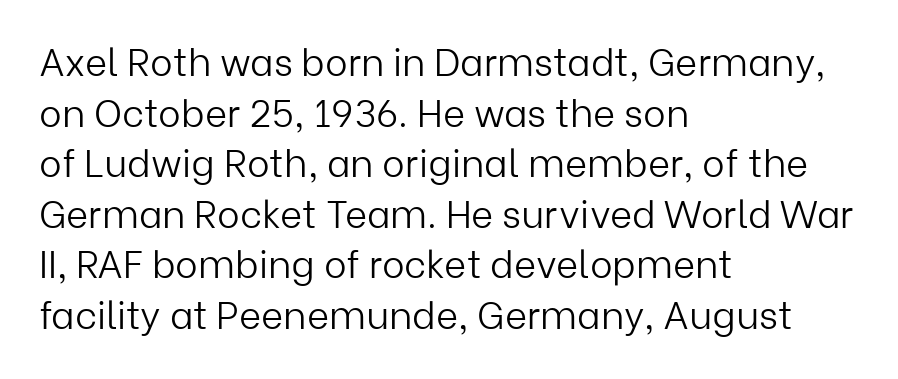
Q: Is the text bold? A: No.
Q: Is the text italic (slanted)? A: No, it is upright.
Q: Is the typeface a serif or a sans-serif typeface? A: Sans-serif.
Q: Is the text underlined? A: No.
Q: How is the paragraph aligned? A: Left-aligned.
Q: Is the spacing between letters normal or unusually wide? A: Normal.
Q: Is the spacing between lines tight, normal or loose? A: Normal.
Q: Width (condensed, normal, or wide)? A: Normal.
Q: Stroke contrast? A: Low.
Q: x-height? A: Medium.
Q: Monospaced? A: No.
